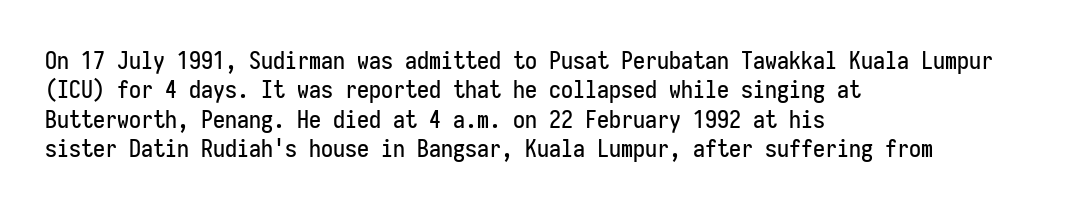
The image shows 24 px text type, upright; set left-aligned, line spacing 1.22x, normal letter spacing, not underlined.
